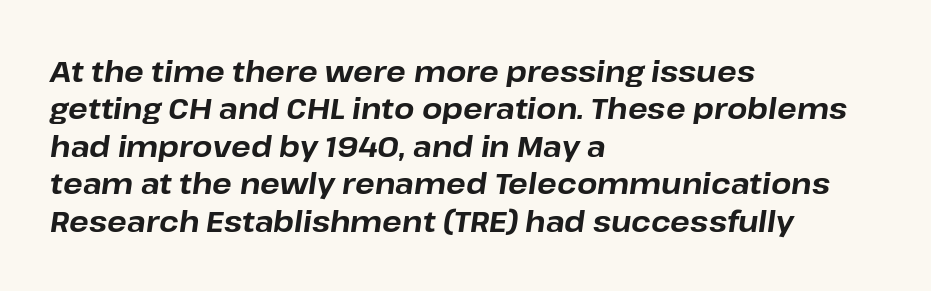
{"italic": "yes", "lean": "right", "slant_degrees": 8, "bold": "yes", "weight": "bold", "width": "normal", "stroke_contrast": "low", "x_height": "medium", "monospaced": "no", "underline": "no", "align": "left", "line_spacing": "normal", "line_spacing_ratio": 1.29, "letter_spacing": "normal", "letter_spacing_em": 0.0, "glyph_px": 29}
